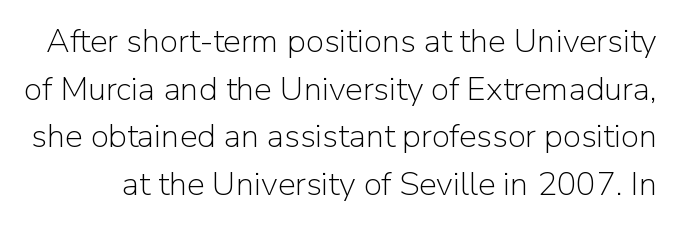
The image shows 33 px light sans-serif type, upright; set normal line spacing (1.44x), normal letter spacing, not underlined; low stroke contrast and a medium x-height.
